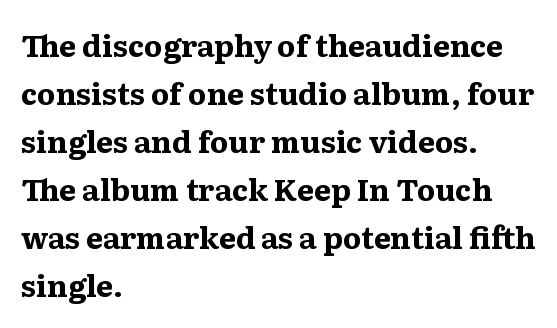
The image shows 30 px bold, wide serif type, upright; set left-aligned, normal line spacing (1.6x), normal letter spacing, not underlined; medium stroke contrast and a medium x-height.
